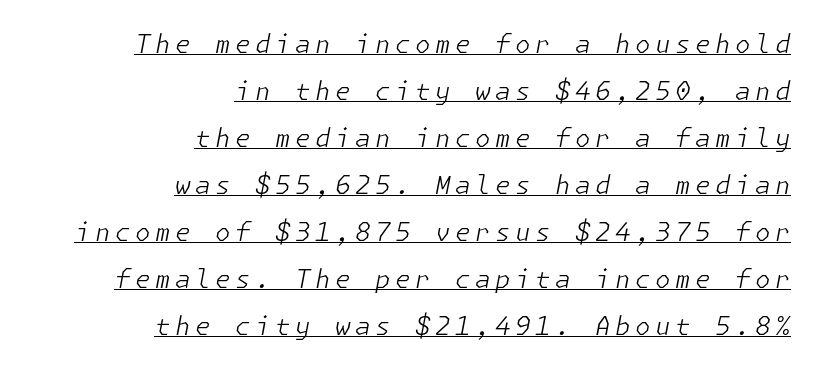
Q: Is the text bold? A: No.
Q: Is the text italic (slanted)? A: Yes, it leans right by about 11 degrees.
Q: Is the text underlined? A: Yes.
Q: How is the paragraph aligned? A: Right-aligned.
